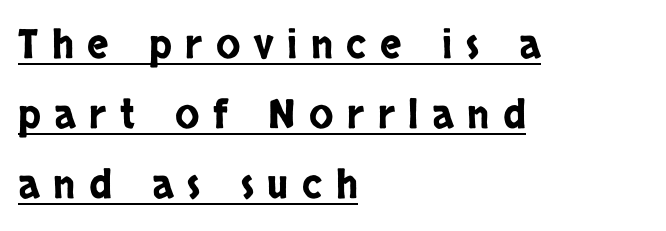
{"serif": "no", "italic": "no", "width": "condensed", "stroke_contrast": "low", "x_height": "large", "monospaced": "no", "underline": "yes", "align": "left", "line_spacing_ratio": 1.75, "letter_spacing": "wide", "letter_spacing_em": 0.34, "glyph_px": 40}
